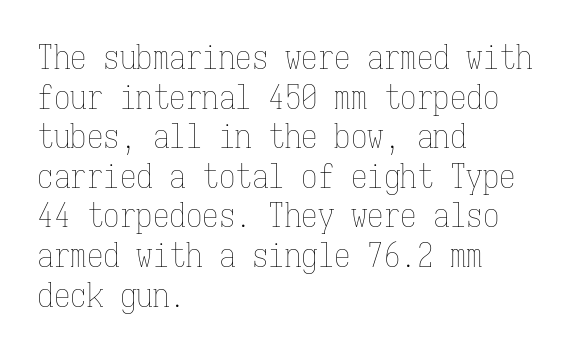
The rendering keeps characters at their native spacing. This is the regular roman posture of the typeface. The letters march in equal steps, a hallmark of fixed-pitch type. Nothing heavy about these letters — not bold at all.
